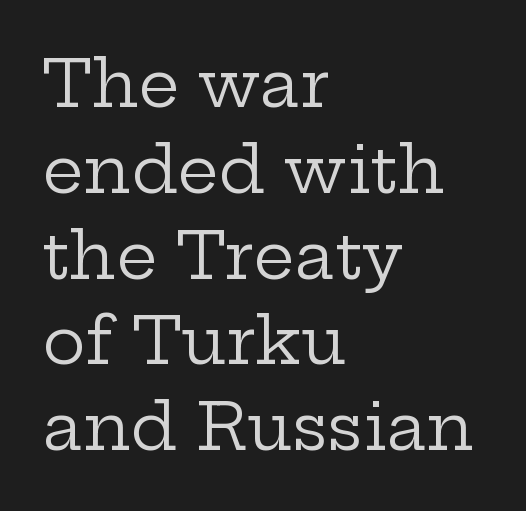
{"serif": "yes", "italic": "no", "bold": "no", "weight": "regular", "width": "wide", "stroke_contrast": "low", "x_height": "medium", "monospaced": "no", "underline": "no", "align": "left", "line_spacing": "normal", "line_spacing_ratio": 1.32, "letter_spacing": "normal", "letter_spacing_em": 0.0, "glyph_px": 65}
